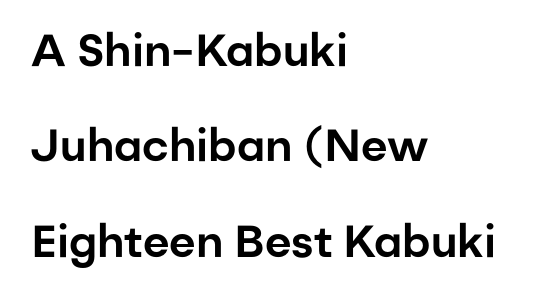
Q: Is the text italic (slanted)? A: No, it is upright.
Q: Is the typeface a serif or a sans-serif typeface? A: Sans-serif.
Q: Is the text underlined? A: No.
Q: How is the paragraph aligned? A: Left-aligned.
Q: Is the spacing between letters normal or unusually wide? A: Normal.
Q: Is the spacing between lines tight, normal or loose? A: Loose.
Q: Width (condensed, normal, or wide)? A: Normal.
Q: Stroke contrast? A: Low.
Q: x-height? A: Medium.
Q: Monospaced? A: No.
